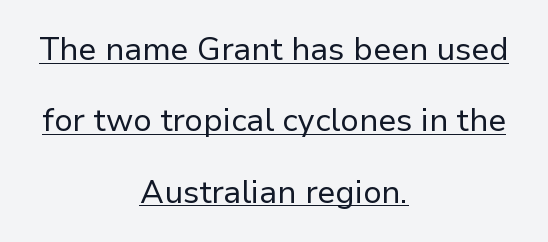
{"serif": "no", "italic": "no", "bold": "no", "weight": "regular", "width": "normal", "stroke_contrast": "low", "x_height": "medium", "monospaced": "no", "underline": "yes", "align": "center", "line_spacing": "loose", "line_spacing_ratio": 2.23, "letter_spacing": "normal", "letter_spacing_em": 0.0, "glyph_px": 32}
